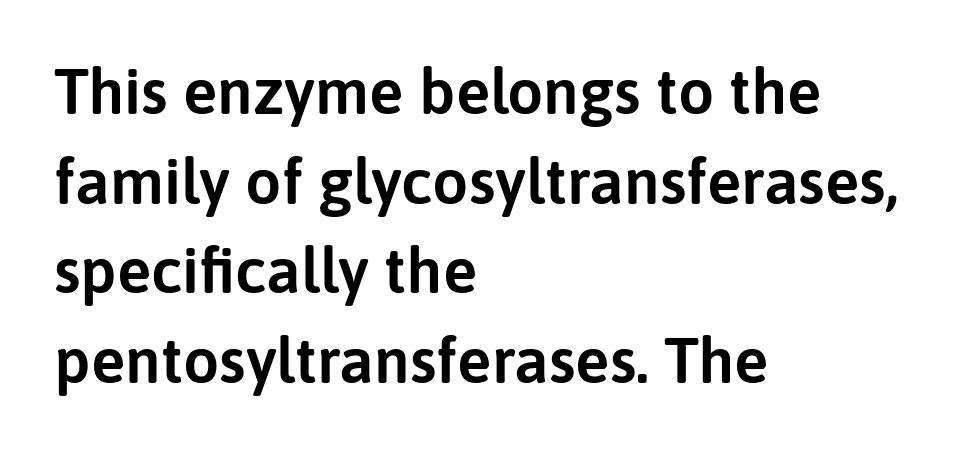
{"serif": "no", "italic": "no", "width": "normal", "stroke_contrast": "low", "x_height": "medium", "monospaced": "no", "underline": "no", "align": "left", "line_spacing": "normal", "line_spacing_ratio": 1.4, "letter_spacing": "normal", "letter_spacing_em": 0.0, "glyph_px": 64}
